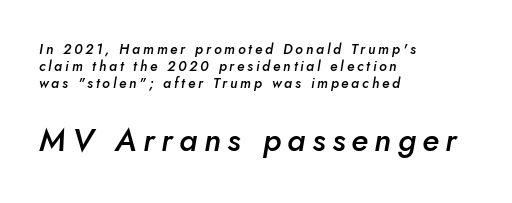
Quick note: underline off. On the weight axis this lands at semibold, roughly 600. Notice how the passage keeps a crisp vertical edge on the left only. Each word looks stretched out because of the extra space between its letters. The rendering uses natural spacing where letterforms have individual widths.
